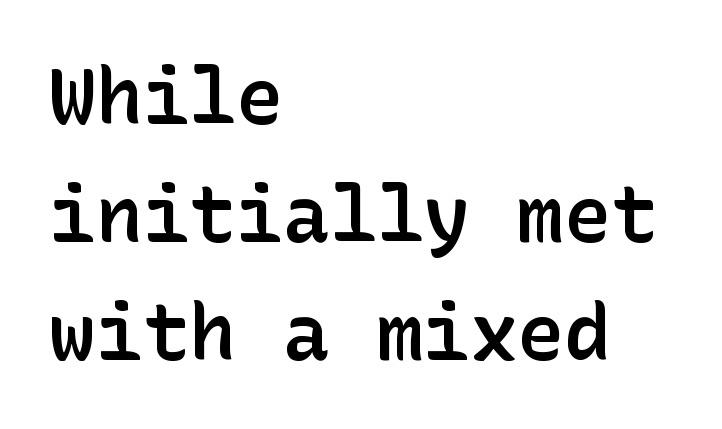
The image shows 78 px semibold sans-serif type, upright; set left-aligned, normal line spacing (1.51x), normal letter spacing, not underlined; low stroke contrast and a medium x-height.
